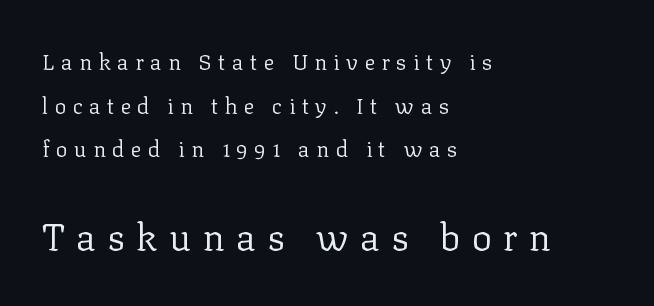
Q: Is the text bold? A: No.
Q: Is the text italic (slanted)? A: No, it is upright.
Q: Is the typeface a serif or a sans-serif typeface? A: Serif.
Q: Is the text underlined? A: No.
Q: How is the paragraph aligned? A: Left-aligned.
Q: Is the spacing between letters normal or unusually wide? A: Unusually wide.
Q: Is the spacing between lines tight, normal or loose? A: Loose.
Q: Which block of text is set in a larger size, the first (top) or the second (bottom)? A: The second (bottom) one.
Q: Width (condensed, normal, or wide)? A: Normal.
Q: Stroke contrast? A: Low.
Q: x-height? A: Medium.
Q: Monospaced? A: No.
